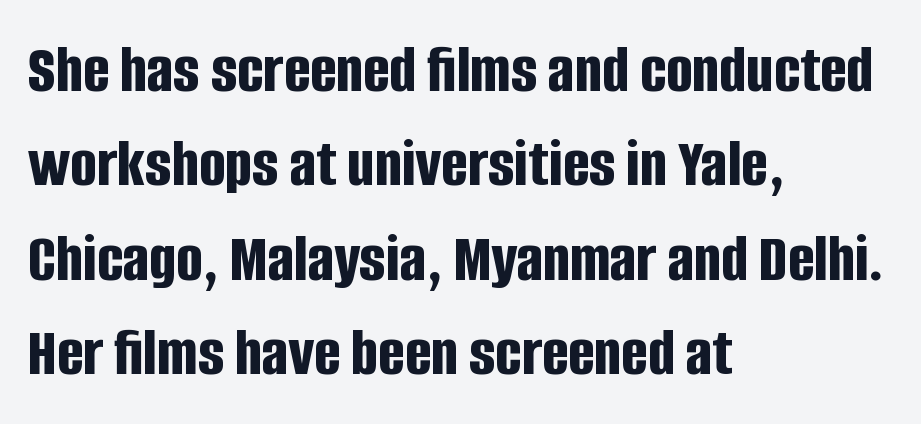
Looks like regular typesetting: each glyph gets only the width it needs. The passage shown stacks its lines at a standard gap. The letters sit at their default tracking, neither squeezed nor spread. Thick stems and heavy bowls — unmistakably bold. A student would call this left alignment; a typographer would say flush left, rag right.
